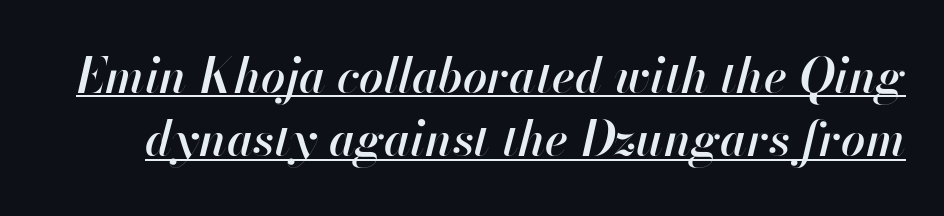
Q: Is the text bold? A: Semi-bold.
Q: Is the text italic (slanted)? A: Yes, it leans right by about 13 degrees.
Q: Is the text underlined? A: Yes.
Q: Is the spacing between letters normal or unusually wide? A: Normal.
Q: Is the spacing between lines tight, normal or loose? A: Normal.
Q: Width (condensed, normal, or wide)? A: Normal.
Q: Stroke contrast? A: High.
Q: x-height? A: Small.
Q: Monospaced? A: No.
